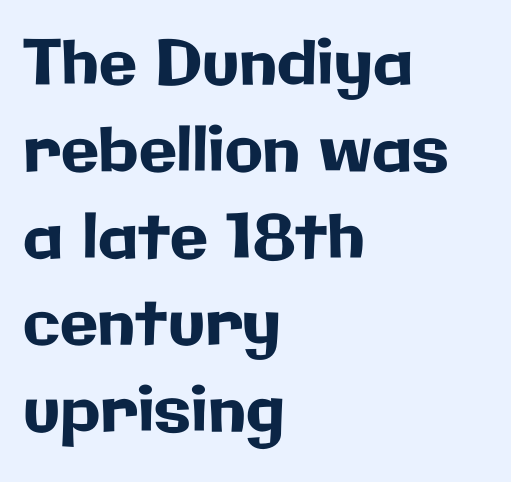
{"serif": "no", "italic": "no", "width": "normal", "stroke_contrast": "low", "x_height": "medium", "monospaced": "no", "underline": "no", "align": "left", "line_spacing": "normal", "line_spacing_ratio": 1.4, "letter_spacing": "normal", "letter_spacing_em": 0.0, "glyph_px": 62}
